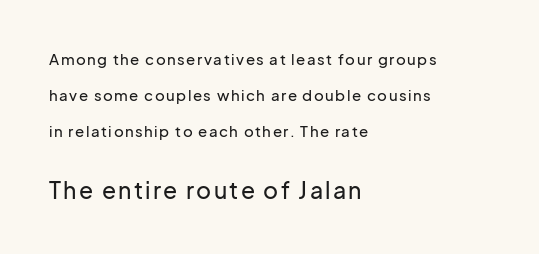
{"italic": "no", "underline": "no", "align": "left", "line_spacing": "loose", "line_spacing_ratio": 2.39, "larger_block": "second", "size_ratio": 1.53, "glyph_px": 23}
